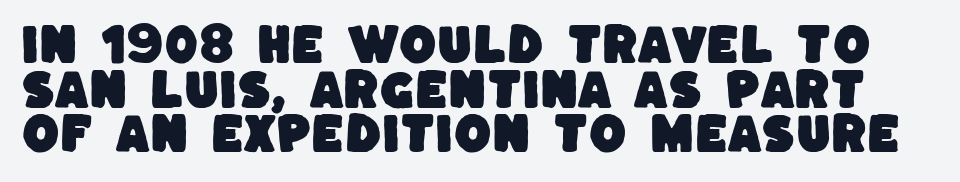
The image shows 43 px sans-serif type; set tight line spacing (1.04x), normal letter spacing, not underlined; low stroke contrast and a large x-height.
